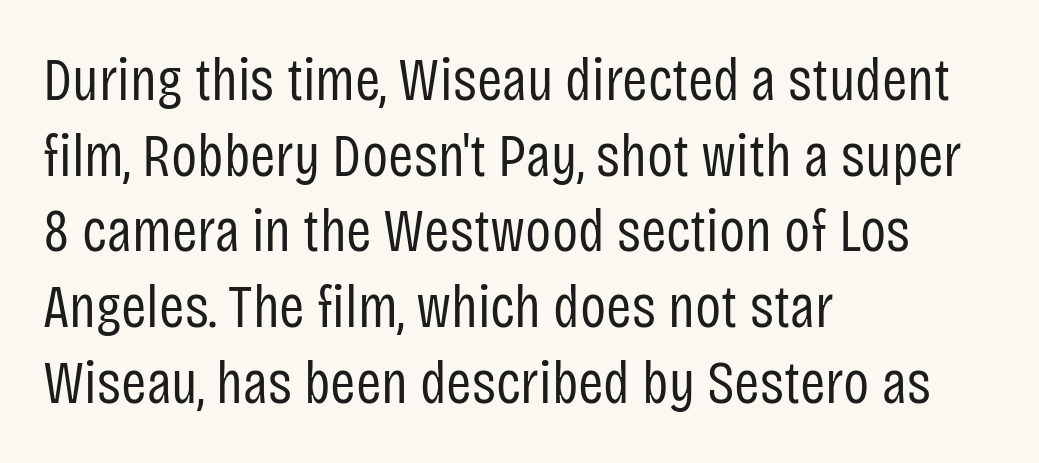
{"serif": "no", "italic": "no", "bold": "no", "weight": "regular", "width": "condensed", "stroke_contrast": "low", "x_height": "large", "monospaced": "no", "underline": "no", "align": "left", "line_spacing_ratio": 1.24, "letter_spacing": "normal", "letter_spacing_em": 0.0, "glyph_px": 61}
